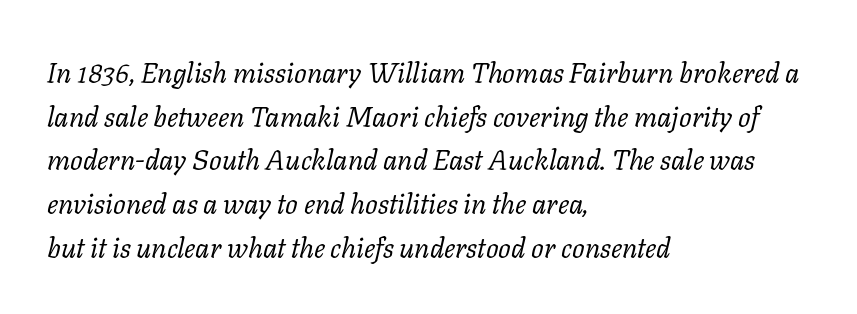
Q: Is the text bold? A: No.
Q: Is the text italic (slanted)? A: Yes, it leans right by about 11 degrees.
Q: Is the typeface a serif or a sans-serif typeface? A: Serif.
Q: Is the text underlined? A: No.
Q: How is the paragraph aligned? A: Left-aligned.
Q: Is the spacing between letters normal or unusually wide? A: Normal.
Q: Is the spacing between lines tight, normal or loose? A: Normal.
Q: Width (condensed, normal, or wide)? A: Normal.
Q: Stroke contrast? A: Low.
Q: x-height? A: Medium.
Q: Monospaced? A: No.
